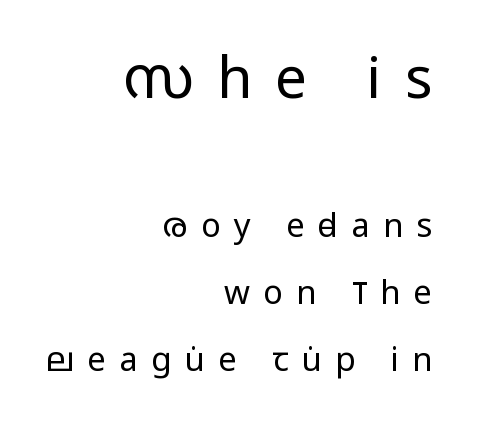
Q: Is the text bold? A: No.
Q: Is the text italic (slanted)? A: No, it is upright.
Q: Is the typeface a serif or a sans-serif typeface? A: Sans-serif.
Q: Is the text underlined? A: No.
Q: How is the paragraph aligned? A: Right-aligned.
Q: Is the spacing between letters normal or unusually wide? A: Unusually wide.
Q: Is the spacing between lines tight, normal or loose? A: Loose.
Q: Which block of text is set in a larger size, the first (top) or the second (bottom)? A: The first (top) one.
Q: Width (condensed, normal, or wide)? A: Condensed.
Q: Stroke contrast? A: Low.
Q: x-height? A: Large.
Q: Monospaced? A: No.
